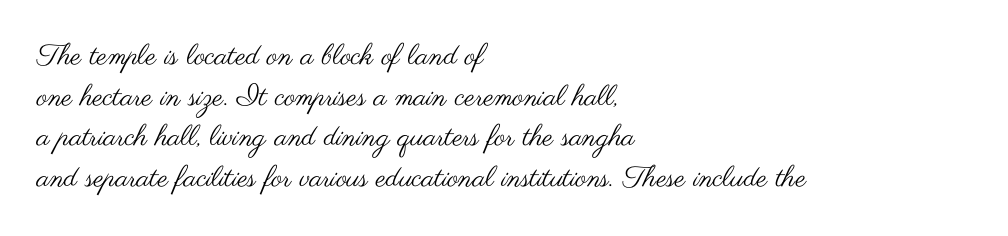
Standard letterfit; no display-style spreading of the glyphs. Casual observation: everything's shoved over to the left. This sample keeps an unexceptional amount of space between lines. No word sits above an underline. In terms of letterform style, serifs are entirely absent.
